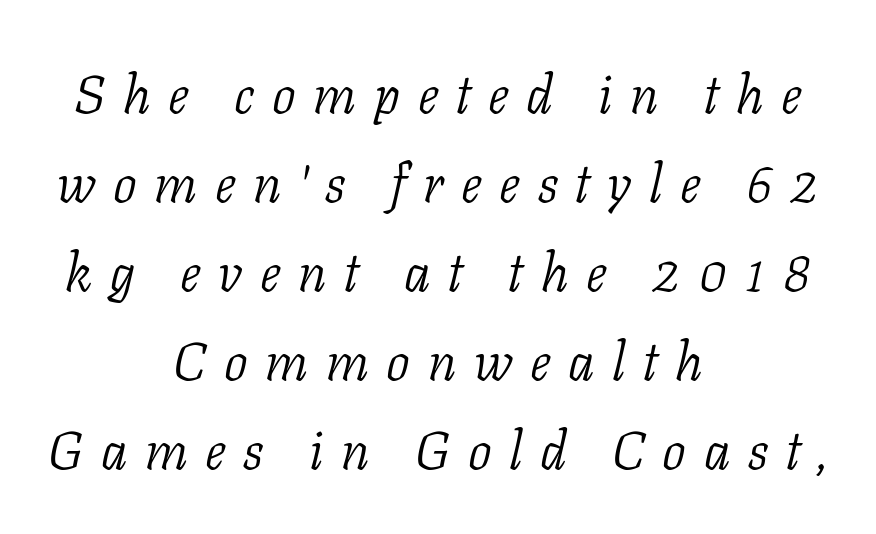
The image shows 53 px light serif type, italic (leaning right); set centered, normal line spacing (1.68x), unusually wide letter spacing (+0.33 em), not underlined; low stroke contrast and a medium x-height.
